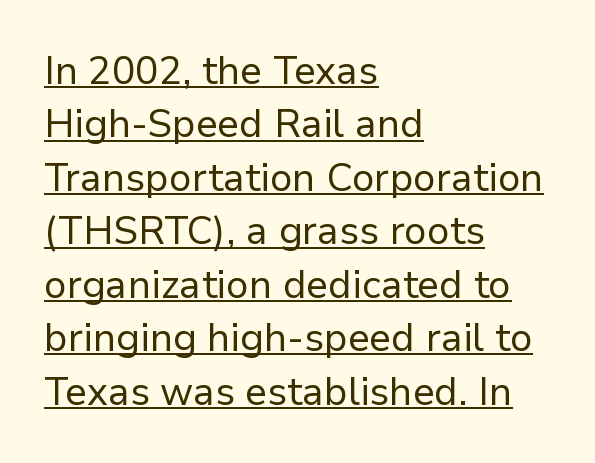
Decoration check: the copy is underlined. The line texture is even and compact thanks to regular tracking. Honestly, the row spacing looks completely unremarkable. You could not count columns in this text — the font is proportionally spaced. Summary of weight: not heavy and not bold. Ascenders rise straight up at ninety degrees.
